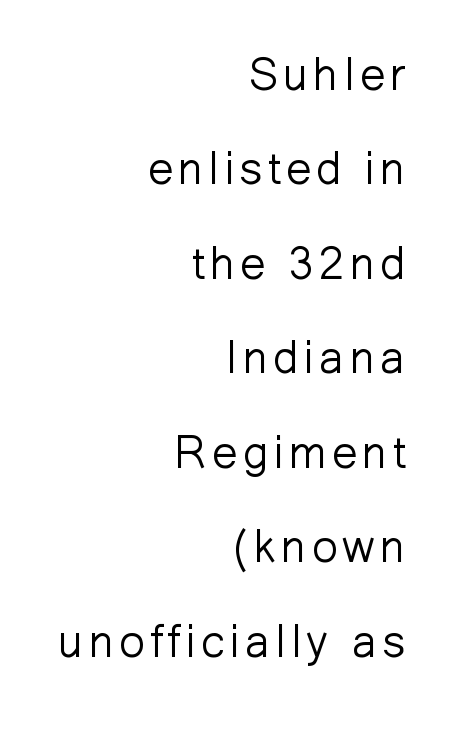
Leftover space on each line is placed entirely before the opening word. The font's upright variant was chosen for this text. In terms of leading, this rendering errs on the spacious side. Quick note: underline off. The letters advance in unequal steps, a hallmark of proportional type. The letters carry no serifs — their stems end cleanly without finishing strokes.
